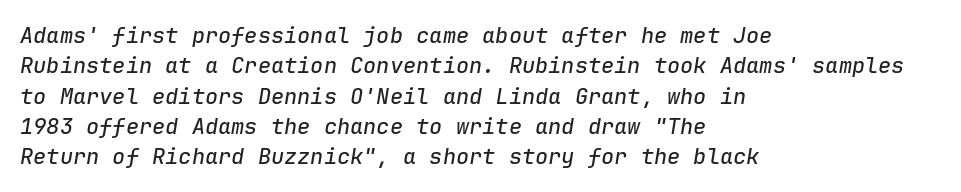
The image shows 22 px text type, italic (leaning right); set left-aligned, normal line spacing (1.38x), normal letter spacing, not underlined.
